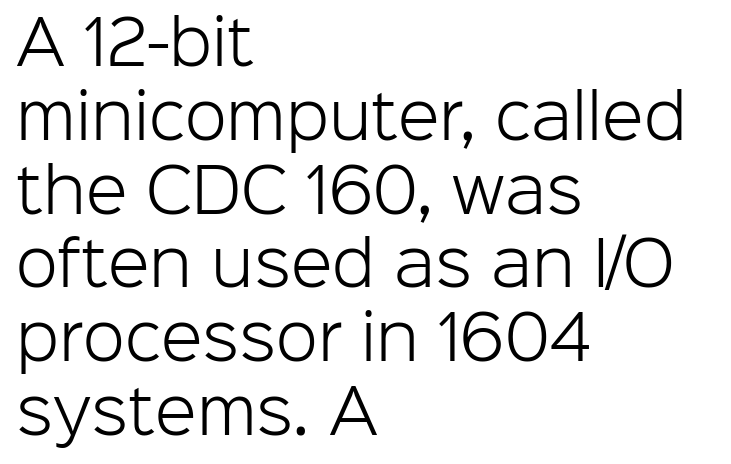
You could not count columns in this text — the font is proportionally spaced. Think standard paragraph weight, or any step lighter than that. I'd call this a sans setting — the letters go barefoot. Leftover space on each line is placed entirely after the last word.
